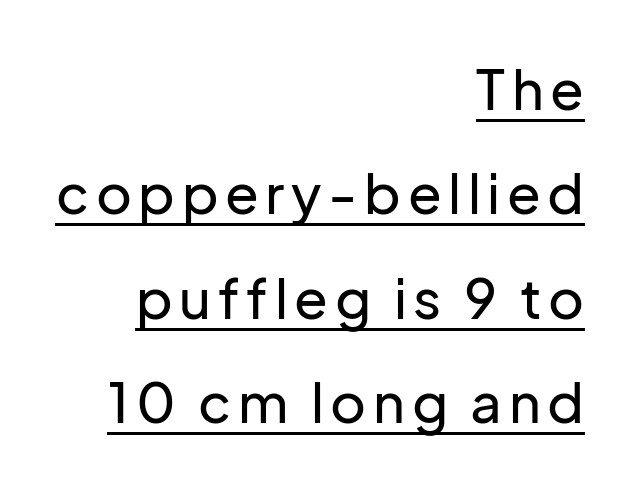
The image shows 55 px sans-serif type, upright; set right-aligned, loose line spacing (1.9x), underlined; low stroke contrast and a medium x-height.
